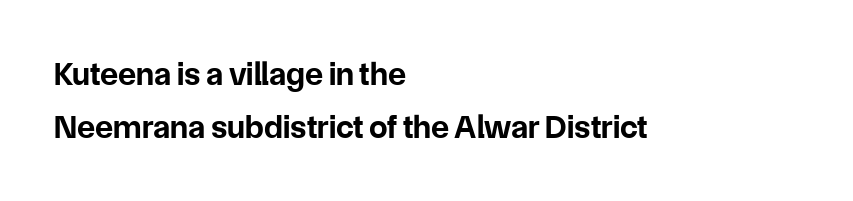
{"serif": "no", "italic": "no", "bold": "yes", "weight": "bold", "width": "normal", "stroke_contrast": "low", "x_height": "medium", "monospaced": "no", "underline": "no", "align": "left", "line_spacing": "normal", "line_spacing_ratio": 1.61, "letter_spacing": "normal", "letter_spacing_em": 0.0, "glyph_px": 33}
